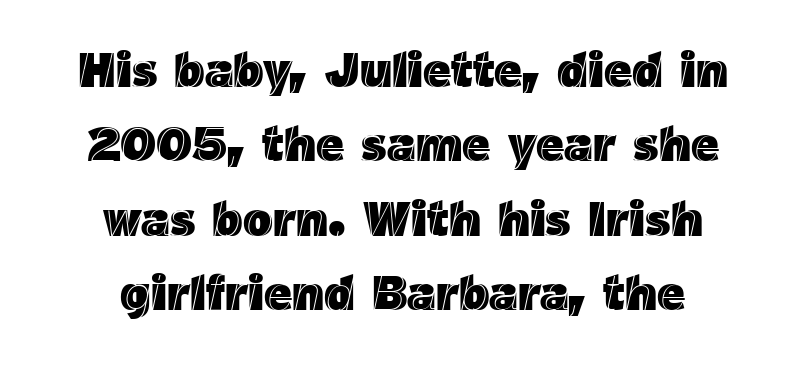
{"italic": "no", "width": "normal", "x_height": "medium", "monospaced": "no", "underline": "no", "align": "center", "line_spacing": "normal", "line_spacing_ratio": 1.52, "letter_spacing": "normal", "letter_spacing_em": 0.0, "glyph_px": 49}
